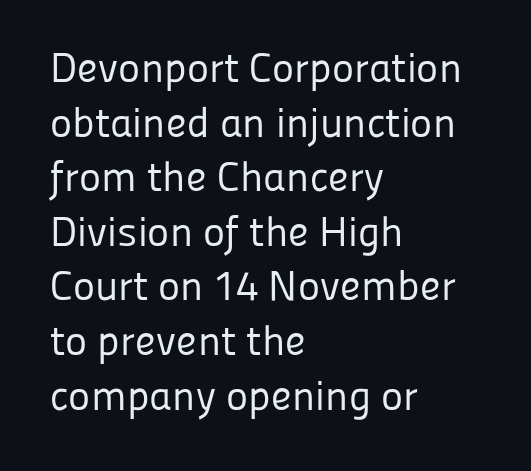
{"serif": "no", "italic": "no", "bold": "no", "weight": "regular", "width": "normal", "stroke_contrast": "low", "x_height": "medium", "monospaced": "no", "underline": "no", "align": "left", "line_spacing": "normal", "line_spacing_ratio": 1.3, "letter_spacing": "normal", "letter_spacing_em": 0.0, "glyph_px": 42}
